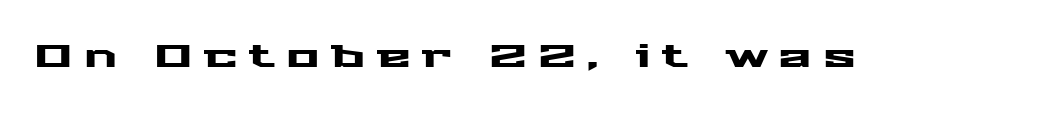
A typesetter would call this proportional, since set widths differ per character. Check under the words: just untouched page. Italic: no, the glyphs are upright roman. The tracking reads as deliberately expanded to a designer's eye.
